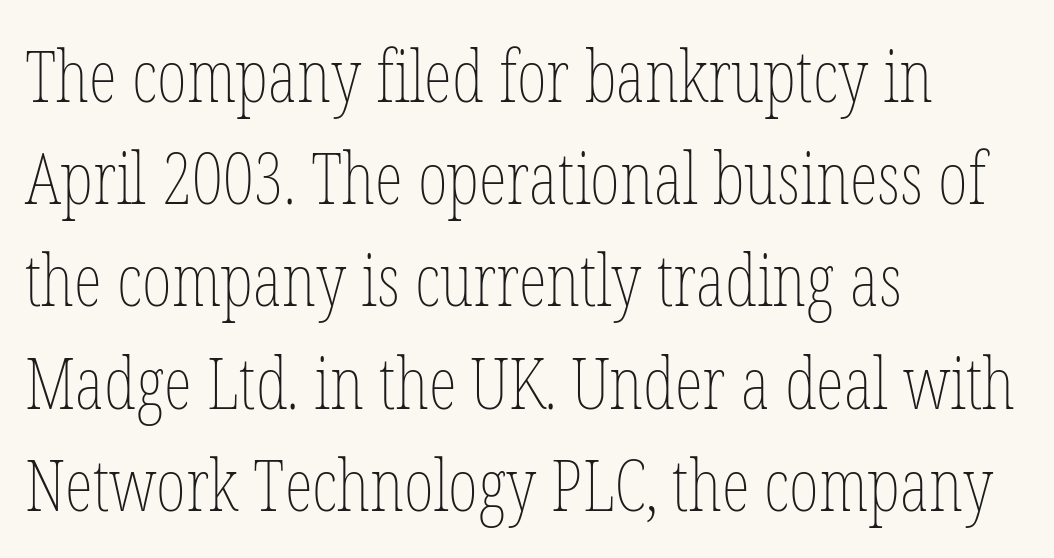
A typesetter would call this leading conventional body-copy spacing. Left-aligned paragraph, ragged on the right. The string is rendered with underlining switched off. Weight: not bold — regular or lighter. Is this a fixed-width face? No — the glyphs have proportional, varying widths. Every stem runs plumb, perpendicular to the baseline.
